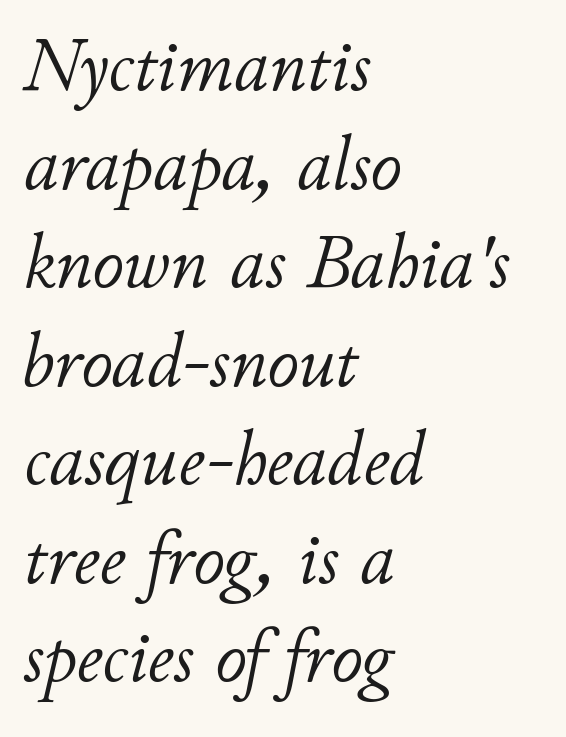
Spacing verdict: proportional, widths tailored to each character. This block has exactly the height ordinary leading produces. The font is comparable to plain body text, perhaps lighter. The rag falls on the right side of this text block. Anything drawn beneath the words? Only blank space. The passage shown has conventional tracking throughout.
